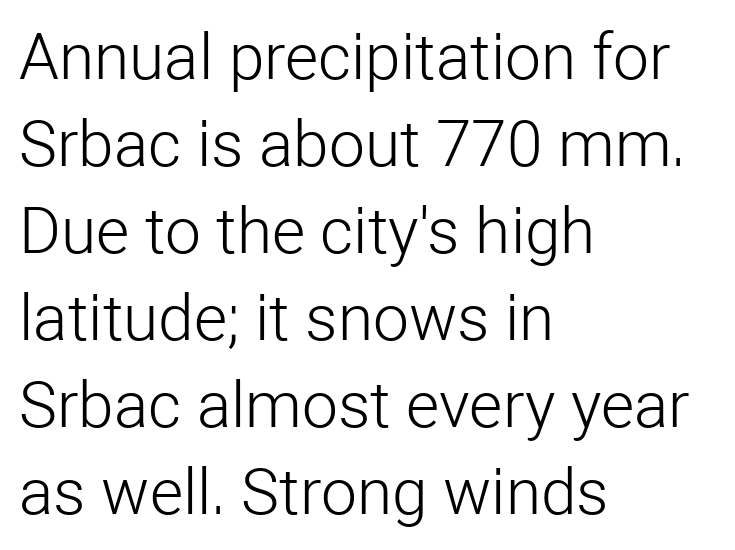
Leading matches the norm, producing a regular column. Lines of text with bare space underneath. Nope, no serifs anywhere on these letters. Do the characters align in a grid? No, the font is proportional. The weight tops out at a normal text grade. The gaps between neighbouring characters are ordinary and unremarkable.
